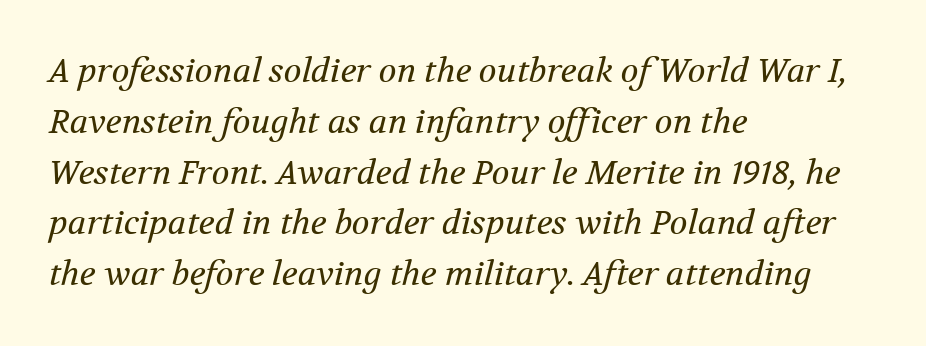
Q: Is the text bold? A: No.
Q: Is the text italic (slanted)? A: Yes, it leans right by about 12 degrees.
Q: Is the typeface a serif or a sans-serif typeface? A: Serif.
Q: Is the text underlined? A: No.
Q: How is the paragraph aligned? A: Left-aligned.
Q: Is the spacing between letters normal or unusually wide? A: Normal.
Q: Is the spacing between lines tight, normal or loose? A: Normal.
Q: Width (condensed, normal, or wide)? A: Normal.
Q: Stroke contrast? A: Medium.
Q: x-height? A: Medium.
Q: Monospaced? A: No.
